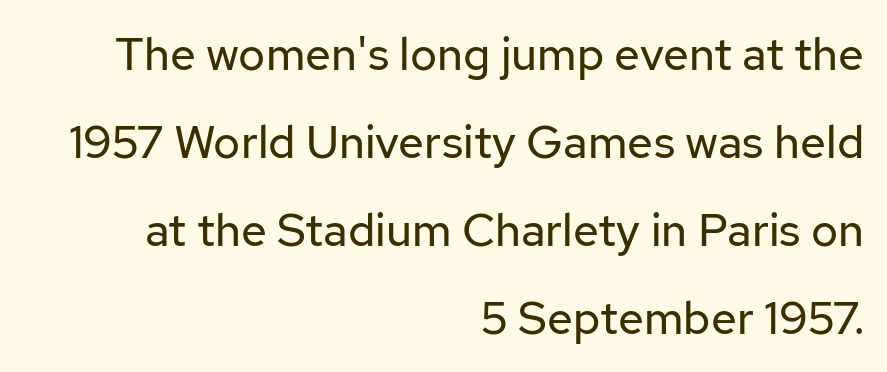
{"serif": "no", "italic": "no", "bold": "no", "weight": "regular", "width": "normal", "stroke_contrast": "low", "x_height": "medium", "monospaced": "no", "underline": "no", "align": "right", "line_spacing": "loose", "line_spacing_ratio": 1.91, "letter_spacing": "normal", "letter_spacing_em": 0.0, "glyph_px": 46}
